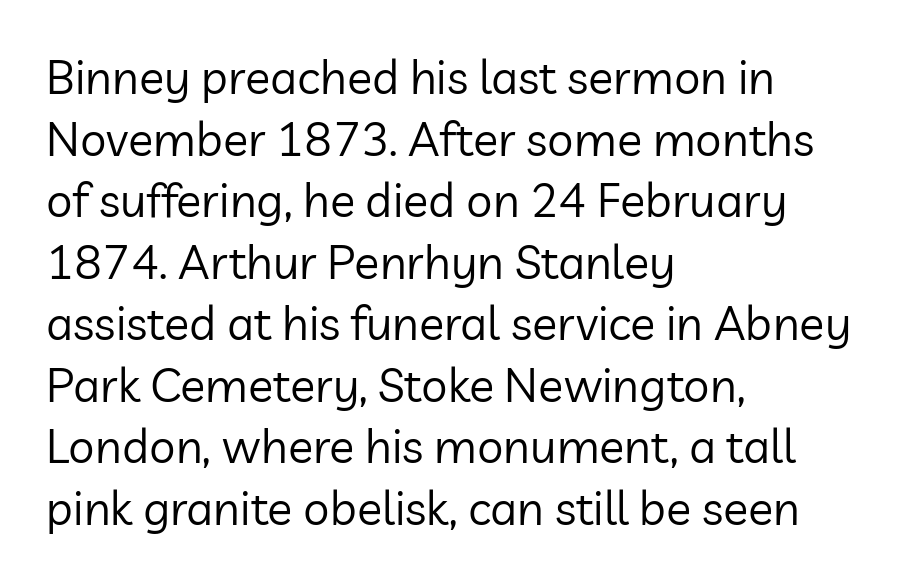
Q: Is the text bold? A: No.
Q: Is the text italic (slanted)? A: No, it is upright.
Q: Is the typeface a serif or a sans-serif typeface? A: Sans-serif.
Q: Is the text underlined? A: No.
Q: How is the paragraph aligned? A: Left-aligned.
Q: Is the spacing between letters normal or unusually wide? A: Normal.
Q: Is the spacing between lines tight, normal or loose? A: Normal.
Q: Width (condensed, normal, or wide)? A: Normal.
Q: Stroke contrast? A: Low.
Q: x-height? A: Medium.
Q: Monospaced? A: No.
